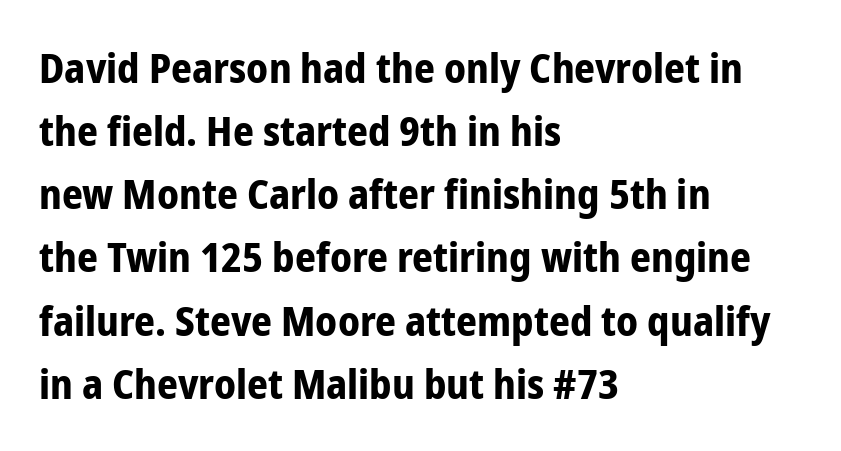
The image shows 41 px bold, condensed sans-serif type, upright; set left-aligned, normal line spacing (1.54x), normal letter spacing, not underlined; low stroke contrast and a medium x-height.
